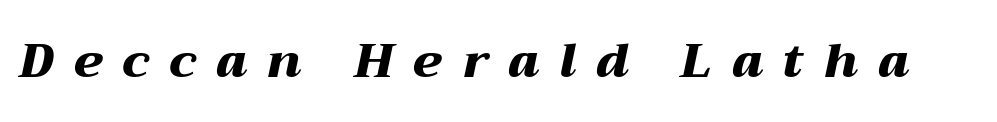
{"italic": "yes", "lean": "right", "slant_degrees": 12, "bold": "yes", "weight": "heavy", "width": "wide", "stroke_contrast": "medium", "x_height": "medium", "monospaced": "no", "underline": "no", "letter_spacing": "wide", "letter_spacing_em": 0.42, "glyph_px": 48}
